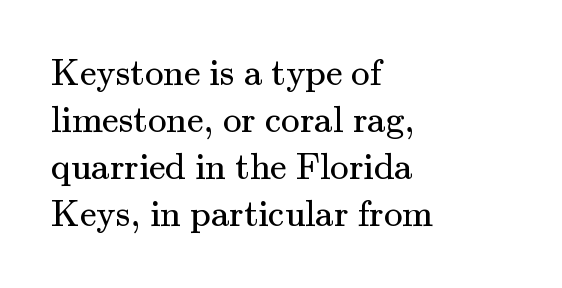
{"serif": "yes", "italic": "no", "bold": "no", "weight": "regular", "width": "normal", "stroke_contrast": "medium", "x_height": "small", "monospaced": "no", "underline": "no", "align": "left", "line_spacing": "normal", "line_spacing_ratio": 1.27, "letter_spacing": "normal", "letter_spacing_em": 0.0, "glyph_px": 37}
